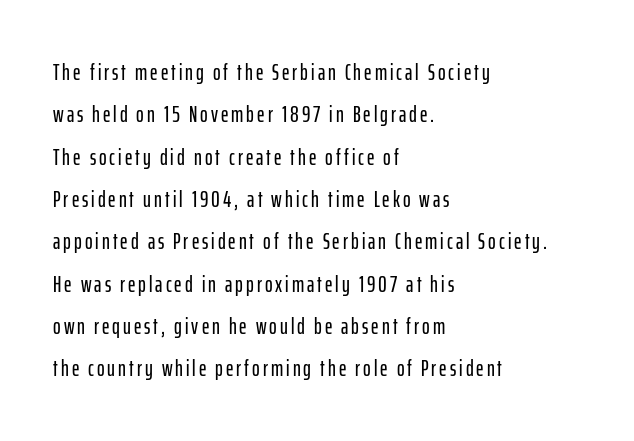
{"italic": "no", "underline": "no", "align": "left", "line_spacing_ratio": 1.84, "glyph_px": 23}
